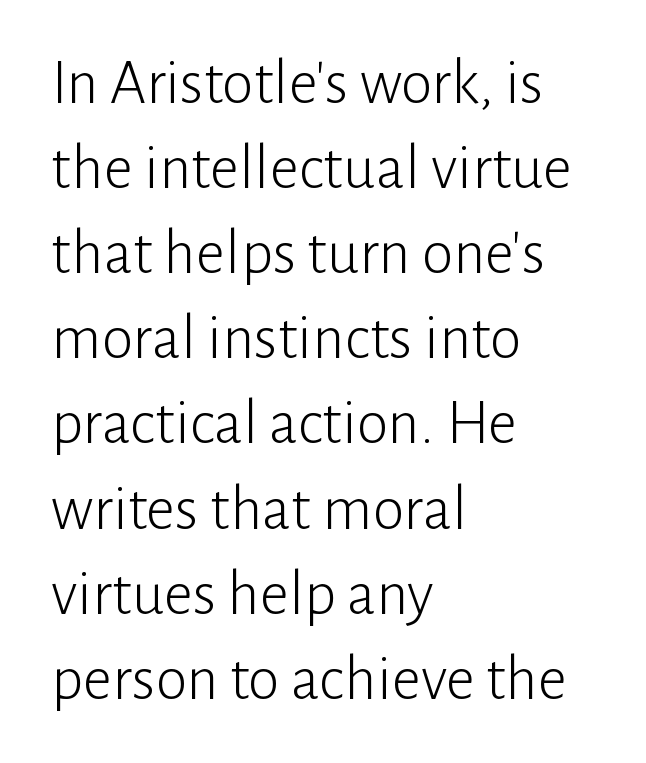
Each stroke keeps to a modest, everyday thickness or less. Style check: upright. Stroke terminals: plain, sans-serif. Bare-footed words on every line. This sample keeps an unexceptional amount of space between lines.
